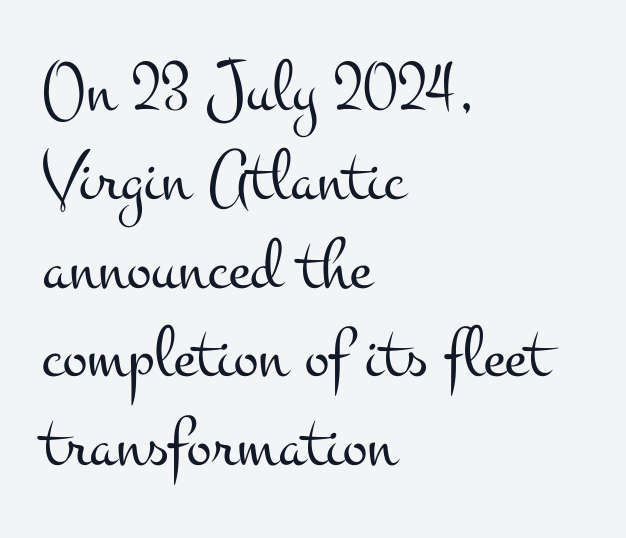
Q: Is the text bold? A: No.
Q: Is the text italic (slanted)? A: Yes.
Q: Is the text underlined? A: No.
Q: How is the paragraph aligned? A: Left-aligned.
Q: Is the spacing between letters normal or unusually wide? A: Normal.
Q: Width (condensed, normal, or wide)? A: Wide.
Q: Stroke contrast? A: Medium.
Q: x-height? A: Small.
Q: Monospaced? A: No.
